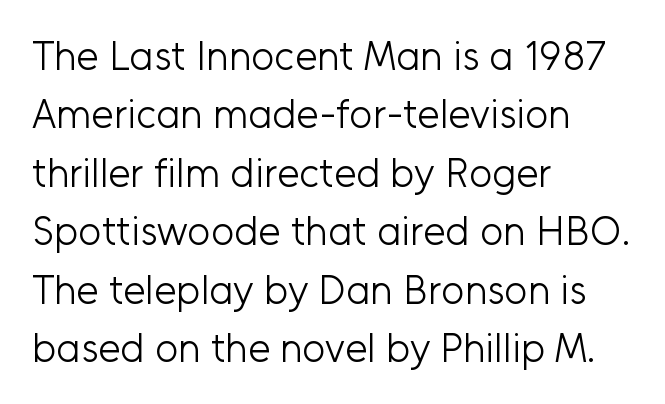
Every character sits straight up, as roman type does. The face used here is proportionally spaced, like ordinary book or web type. Weight class: somewhere from thin through regular. Does the leading feel generous? No, just average.
